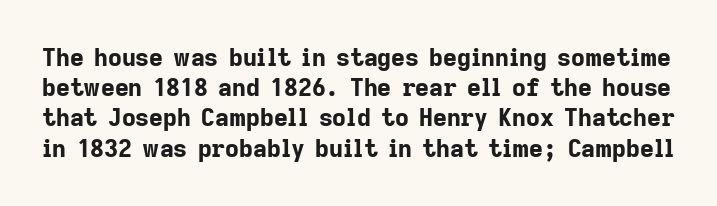
{"italic": "no", "bold": "yes", "underline": "no", "line_spacing": "normal", "line_spacing_ratio": 1.26, "letter_spacing": "normal", "letter_spacing_em": 0.0, "glyph_px": 24}
